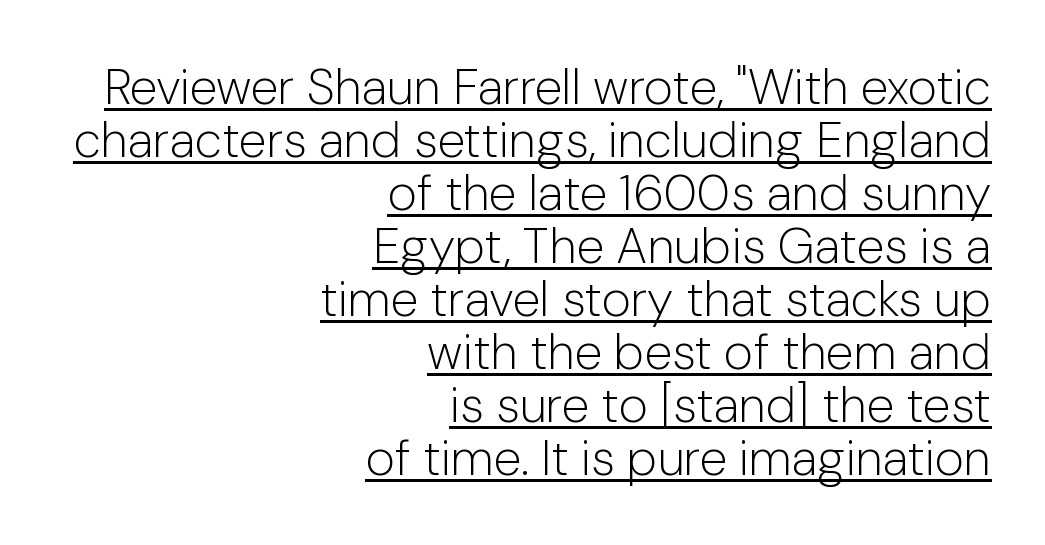
Notice how the passage keeps a crisp vertical edge on the right only. Varying glyph widths throughout — classic text-font behaviour. Caption: lettering with a line underneath. In terms of posture, this sample is upright. The text was rendered using a sans face with plain stroke endings.
